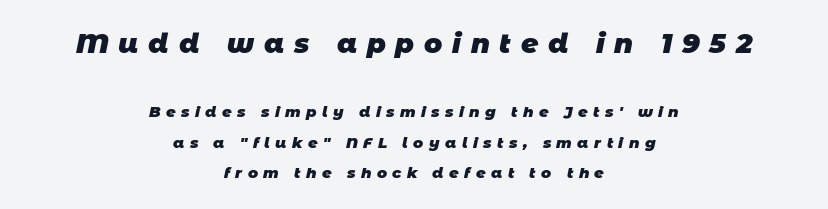
{"bold": "yes", "underline": "no", "align": "center", "line_spacing": "loose", "line_spacing_ratio": 2.03, "letter_spacing": "wide", "letter_spacing_em": 0.36, "larger_block": "first", "size_ratio": 1.8, "glyph_px": 27}
